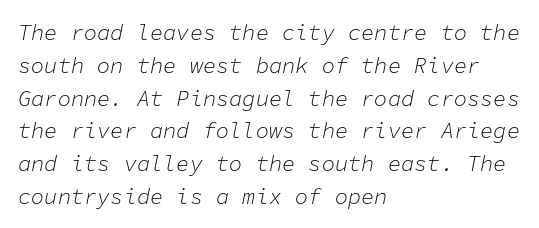
The image shows 22 px text type, italic (leaning right); set left-aligned, normal line spacing (1.49x), normal letter spacing, not underlined.
